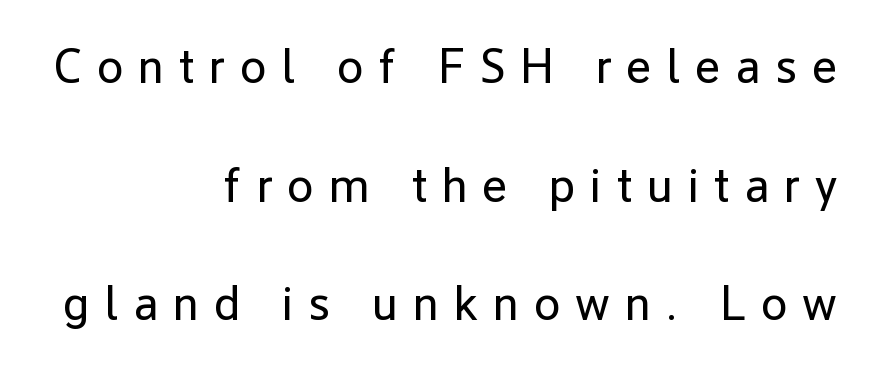
The image shows 48 px regular-weight sans-serif type, upright; set right-aligned, loose line spacing (2.47x), unusually wide letter spacing (+0.31 em), not underlined; low stroke contrast and a medium x-height.
